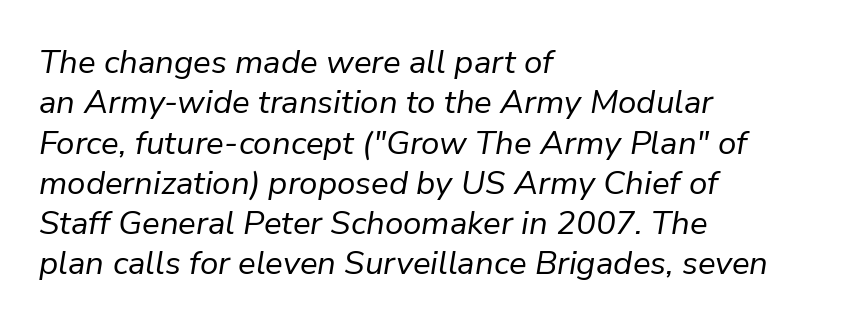
Note the varied advance widths — an 'i' is clearly narrower than an 'm'. Unmarked baselines from the first word to the last. A quiet, ordinary-to-light weight characterises the typeface. In CSS terms this would be text-align: left.
